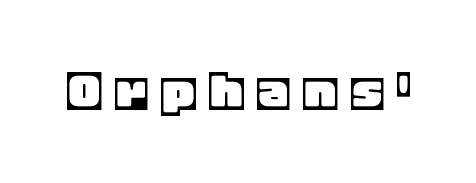
{"italic": "no", "width": "normal", "x_height": "large", "monospaced": "no", "underline": "no", "letter_spacing": "wide", "letter_spacing_em": 0.26, "glyph_px": 61}
